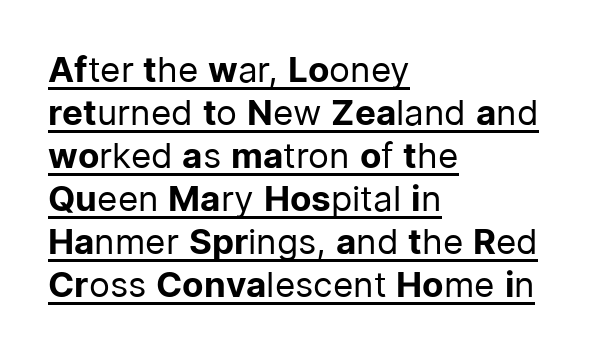
The image shows 35 px regular-weight sans-serif type, upright; set left-aligned, line spacing 1.23x, normal letter spacing, underlined; low stroke contrast and a medium x-height.
